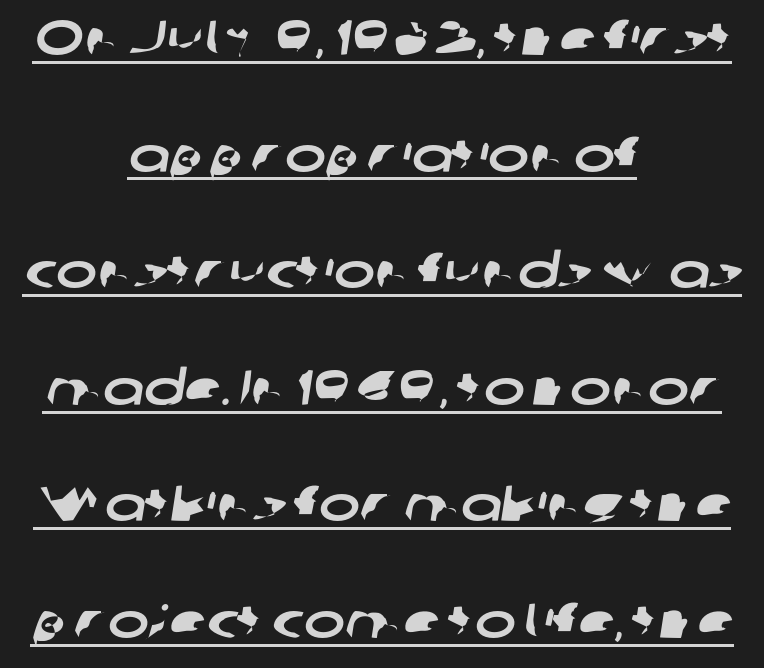
Does a line run under the words? Yes, clearly. This rendering employs a face without finishing strokes, i.e., a sans-serif. The passage is arranged like a title page — every line centered. Standard letterfit; no display-style spreading of the glyphs. Varying glyph widths throughout — classic text-font behaviour.
